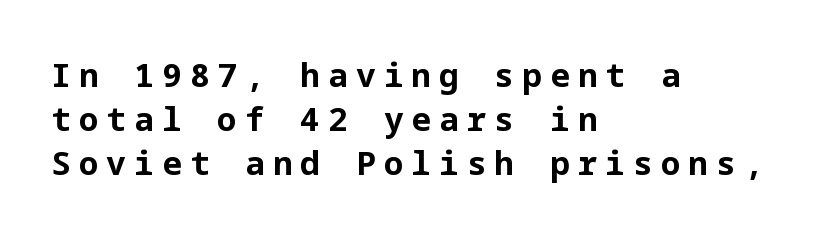
The image shows 33 px bold sans-serif type, upright; set left-aligned, normal line spacing (1.34x), unusually wide letter spacing (+0.24 em), not underlined; low stroke contrast and a medium x-height.
